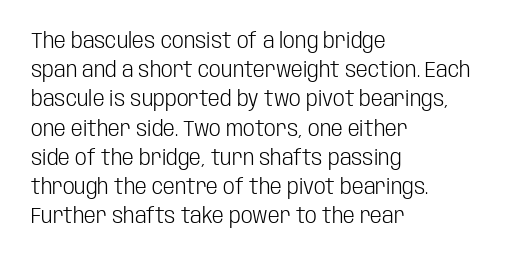
Q: Is the text bold? A: No.
Q: Is the text italic (slanted)? A: No, it is upright.
Q: Is the text underlined? A: No.
Q: How is the paragraph aligned? A: Left-aligned.
Q: Is the spacing between letters normal or unusually wide? A: Normal.
Q: Is the spacing between lines tight, normal or loose? A: Normal.
